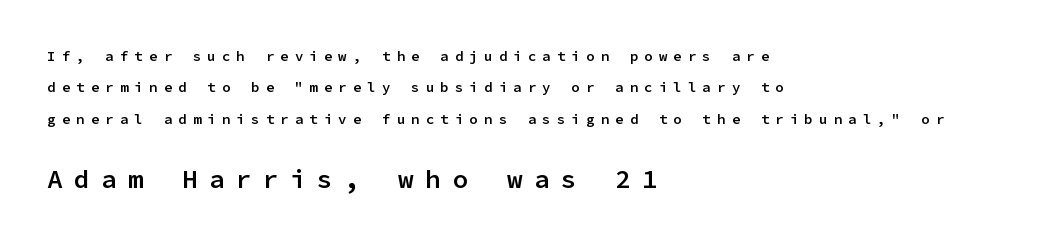
The image shows 26 px text type, upright; set left-aligned, loose line spacing (2.24x), unusually wide letter spacing (+0.44 em), not underlined; the second (bottom) block is 1.86x larger.
